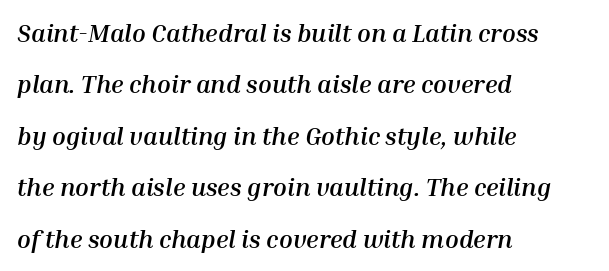
A typesetter would mark this as italic. Does the leading feel generous? Absolutely, it's lavish. Which margin do the lines hug? The left one — the right edge is uneven. How heavy is the stroke? Heavy — this is a bold. The gap between lines stays unmarked. This rendering leaves character spacing at its baseline value.
